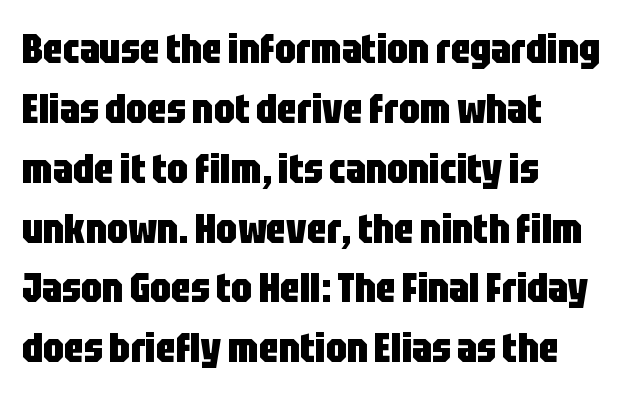
The image shows 41 px heavy, condensed sans-serif type, upright; set left-aligned, normal line spacing (1.46x), normal letter spacing, not underlined; low stroke contrast and a large x-height.
